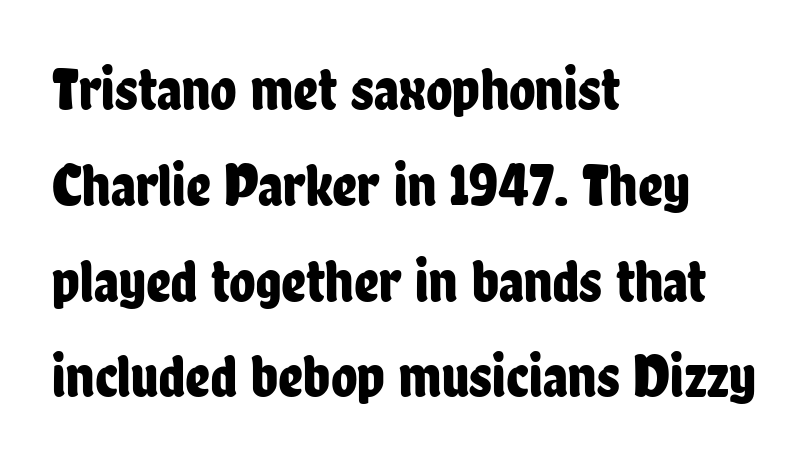
A typesetter would label this face a sans. In terms of leading, this rendering sits right in the middle. Check under the words: just untouched page. Do the characters align in a grid? No, the font is proportional. Does the copy run flush right? No — it runs flush left.
